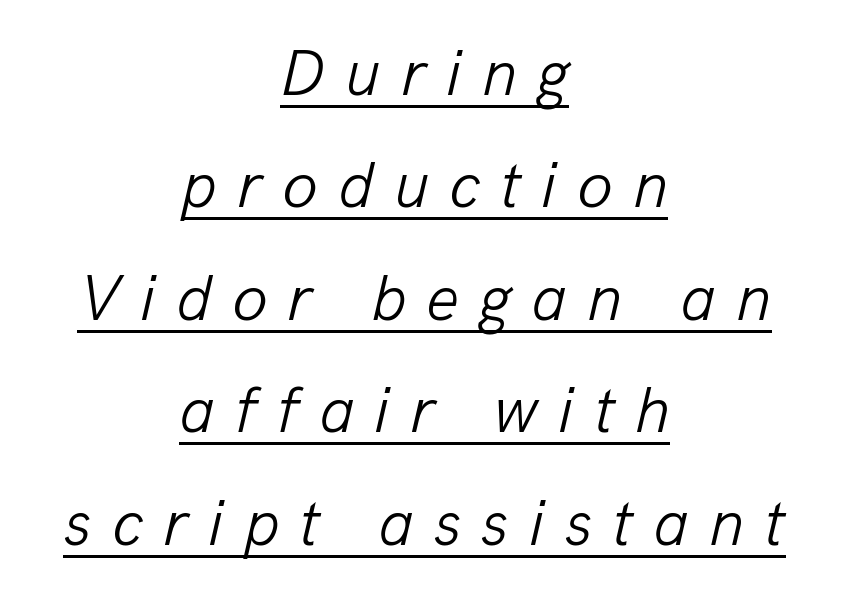
The image shows 65 px light type, italic (leaning right); set centered, line spacing 1.73x, unusually wide letter spacing (+0.31 em), underlined; low stroke contrast and a medium x-height.
